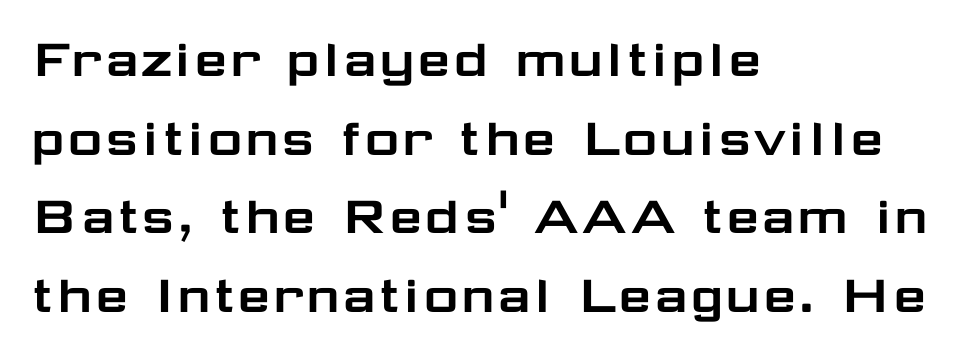
Check where the strokes stop: nothing finishes them off — pure sans. Reading down the column, the eye jumps a familiar distance to each next line. These lines are rendered in a variable-pitch font. All the whitespace from short lines collects on the right.
